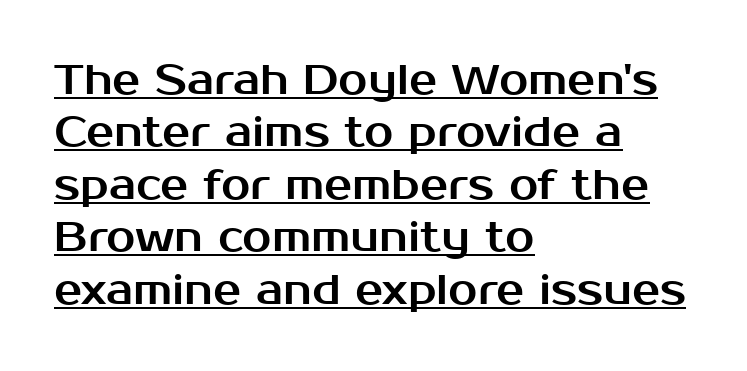
Q: Is the text italic (slanted)? A: No, it is upright.
Q: Is the typeface a serif or a sans-serif typeface? A: Sans-serif.
Q: Is the text underlined? A: Yes.
Q: How is the paragraph aligned? A: Left-aligned.
Q: Is the spacing between letters normal or unusually wide? A: Normal.
Q: Is the spacing between lines tight, normal or loose? A: Normal.
Q: Width (condensed, normal, or wide)? A: Normal.
Q: Stroke contrast? A: Medium.
Q: x-height? A: Medium.
Q: Monospaced? A: No.
